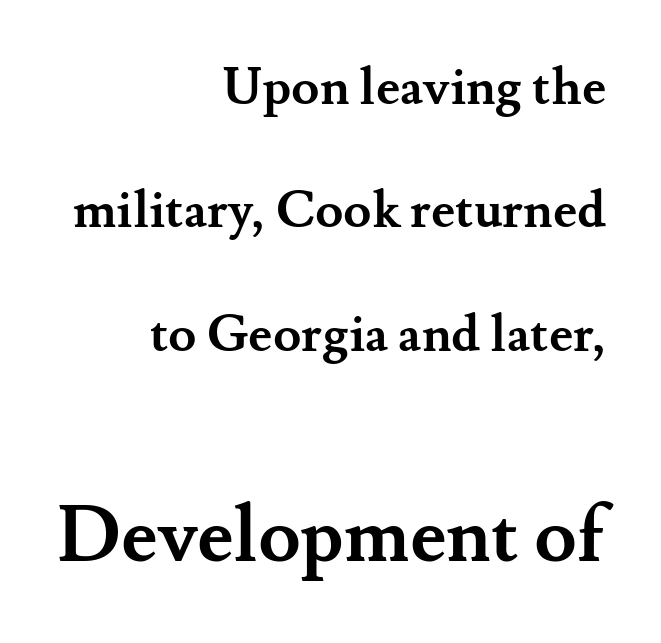
The image shows 77 px semibold serif type, upright; set right-aligned, loose line spacing (2.42x), normal letter spacing, not underlined; the second (bottom) block is 1.51x larger; medium stroke contrast and a small x-height.
